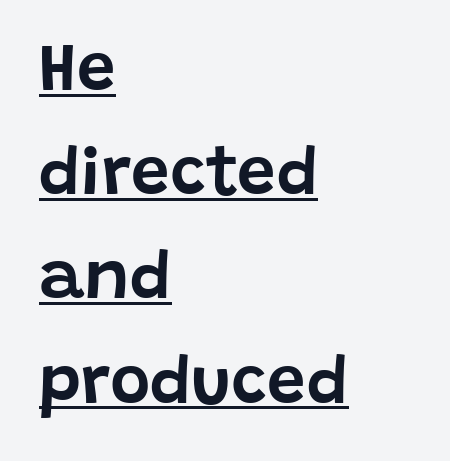
The image shows 69 px sans-serif type, upright; set left-aligned, normal line spacing (1.51x), normal letter spacing, underlined; low stroke contrast and a large x-height.
